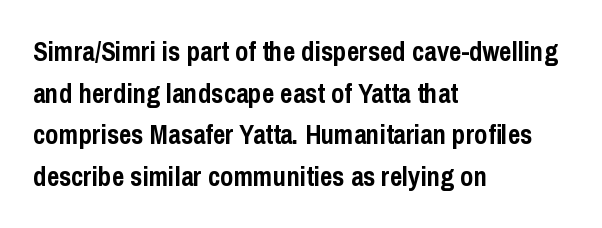
This sample keeps an unexceptional amount of space between lines. Which margin do the lines hug? The left one — the right edge is uneven. The specimen omits any rule beneath the text block's lines. Students, note that the glyphs here touch the page at normal intervals. This is heavy type, rendered in bold.
